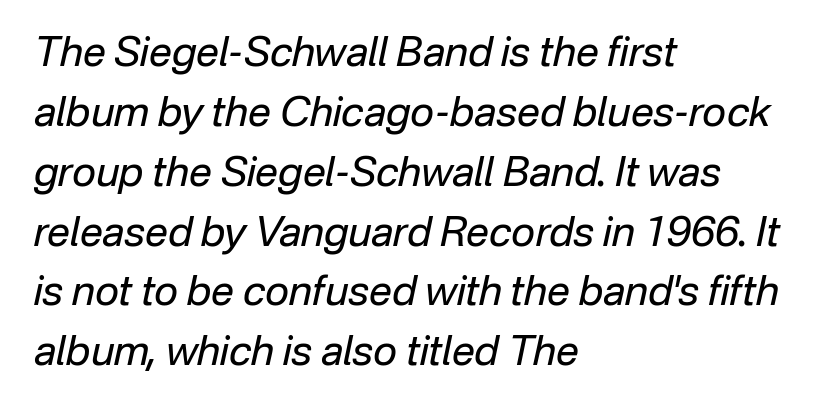
The image shows 41 px regular-weight type, italic (leaning right); set left-aligned, normal line spacing (1.46x), normal letter spacing, not underlined; low stroke contrast and a medium x-height.
